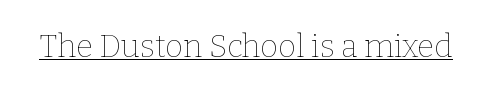
The image shows 31 px thin type, upright; set normal letter spacing, underlined; low stroke contrast and a medium x-height.
